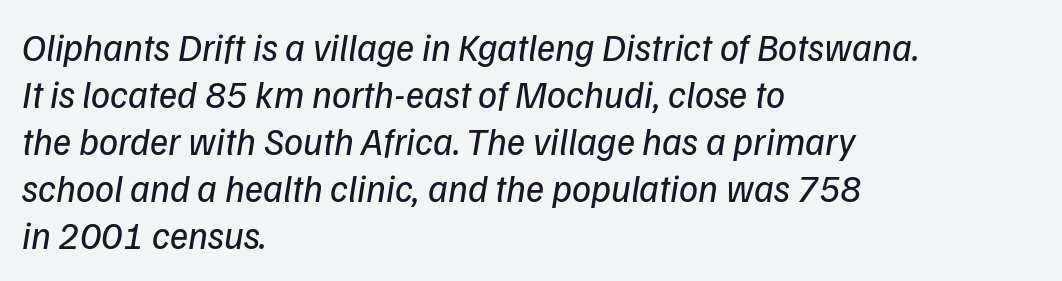
The image shows 38 px regular-weight sans-serif type; set left-aligned, line spacing 1.24x, normal letter spacing, not underlined; low stroke contrast and a medium x-height.
